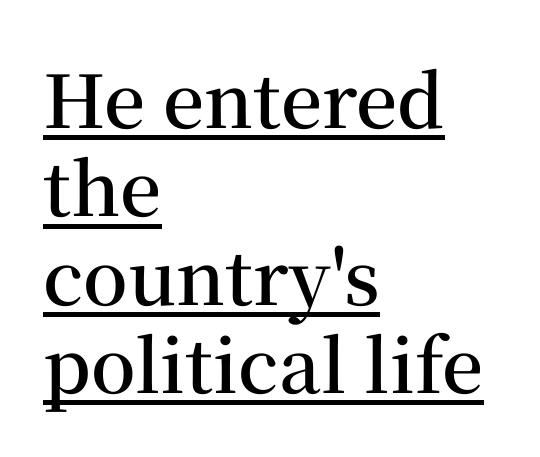
{"serif": "yes", "italic": "no", "bold": "semi", "weight": "semibold", "width": "normal", "stroke_contrast": "medium", "x_height": "medium", "monospaced": "no", "underline": "yes", "align": "left", "line_spacing_ratio": 1.21, "letter_spacing": "normal", "letter_spacing_em": 0.0, "glyph_px": 73}
